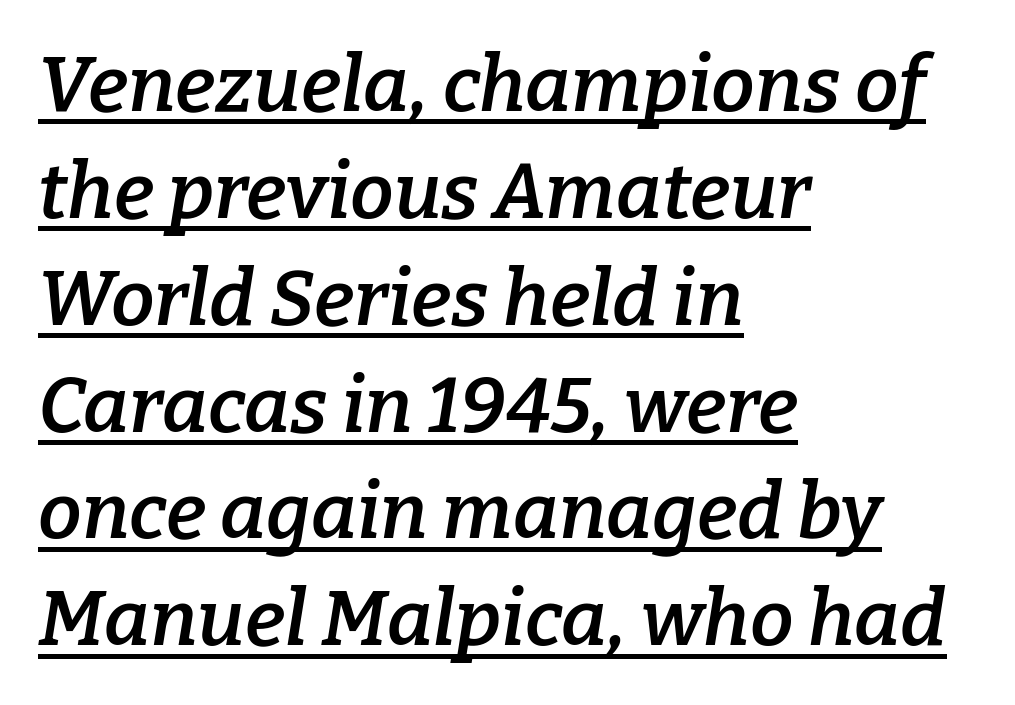
Q: Is the text bold? A: Semi-bold.
Q: Is the text italic (slanted)? A: Yes, it leans right by about 9 degrees.
Q: Is the typeface a serif or a sans-serif typeface? A: Serif.
Q: Is the text underlined? A: Yes.
Q: How is the paragraph aligned? A: Left-aligned.
Q: Is the spacing between letters normal or unusually wide? A: Normal.
Q: Is the spacing between lines tight, normal or loose? A: Normal.
Q: Width (condensed, normal, or wide)? A: Normal.
Q: Stroke contrast? A: Low.
Q: x-height? A: Medium.
Q: Monospaced? A: No.
